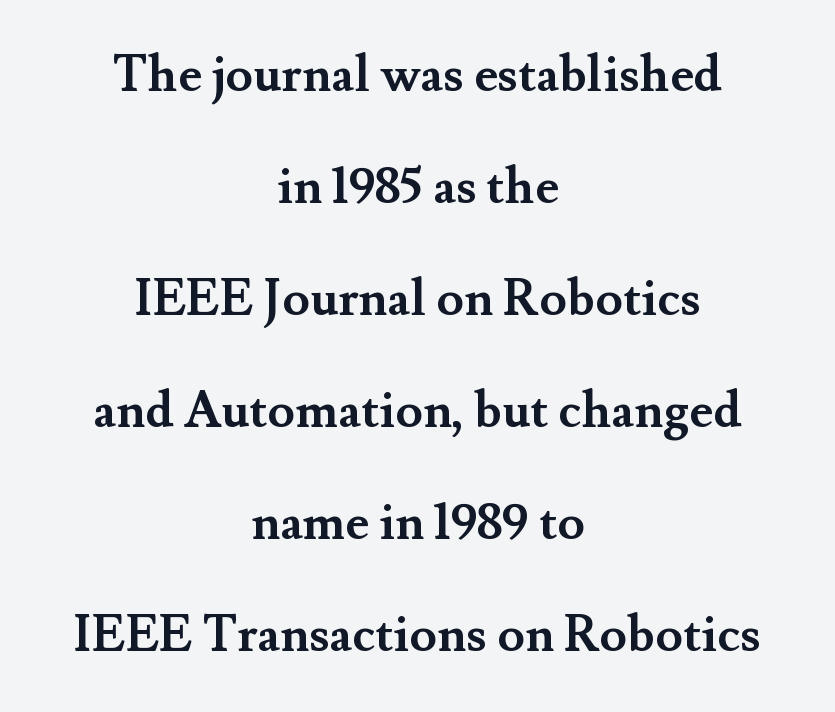
Decoration check: the copy has no underline. The characters display serif detailing at their extremities. Vertical strokes here are truly vertical. On the weight axis this lands at bold, roughly 700.
